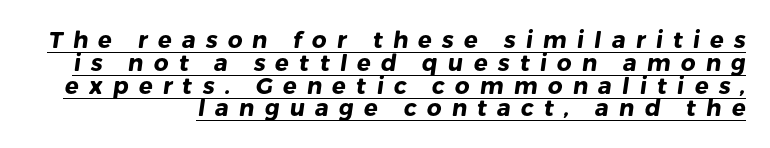
Letter spacing: wide. Check the space under the baseline: a stroke is drawn there. Vertically, the passage feels compressed, each row crowding the next. These lines are set flush right with a ragged left edge. These words are printed bold, with thick strokes throughout.
